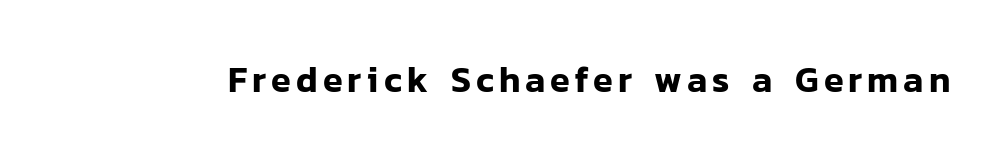
{"serif": "no", "italic": "no", "width": "normal", "stroke_contrast": "low", "x_height": "medium", "monospaced": "no", "underline": "no", "glyph_px": 36}
